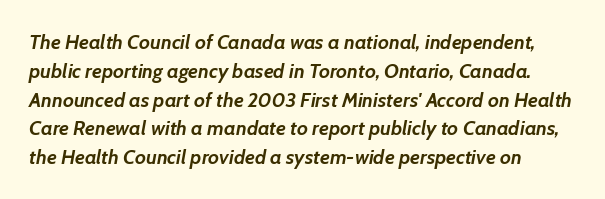
{"italic": "yes", "lean": "right", "slant_degrees": 7, "bold": "yes", "underline": "no", "line_spacing": "normal", "line_spacing_ratio": 1.44, "letter_spacing": "normal", "letter_spacing_em": 0.0, "glyph_px": 20}
